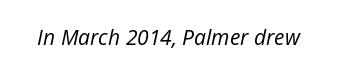
Q: Is the text bold? A: No.
Q: Is the text italic (slanted)? A: Yes, it leans right by about 12 degrees.
Q: Is the text underlined? A: No.
Q: Is the spacing between letters normal or unusually wide? A: Normal.
